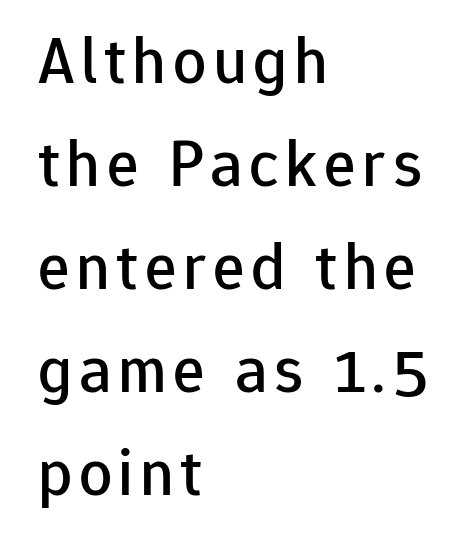
{"serif": "no", "italic": "no", "width": "normal", "stroke_contrast": "low", "x_height": "medium", "monospaced": "no", "underline": "no", "align": "left", "line_spacing": "normal", "line_spacing_ratio": 1.56, "glyph_px": 66}
